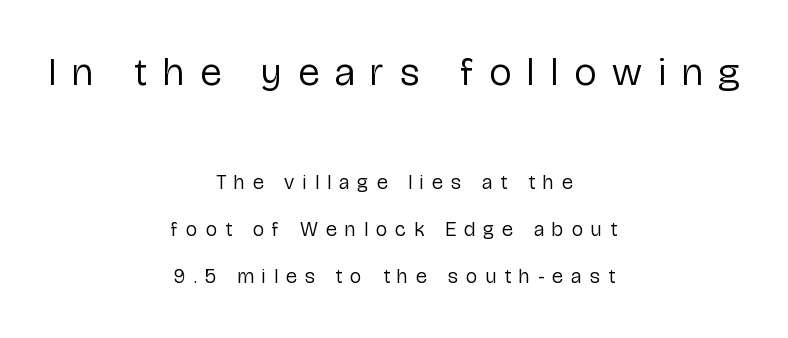
Q: Is the text bold? A: No.
Q: Is the text italic (slanted)? A: No, it is upright.
Q: Is the typeface a serif or a sans-serif typeface? A: Sans-serif.
Q: Is the text underlined? A: No.
Q: How is the paragraph aligned? A: Centered.
Q: Is the spacing between letters normal or unusually wide? A: Unusually wide.
Q: Is the spacing between lines tight, normal or loose? A: Loose.
Q: Which block of text is set in a larger size, the first (top) or the second (bottom)? A: The first (top) one.
Q: Width (condensed, normal, or wide)? A: Normal.
Q: Stroke contrast? A: Low.
Q: x-height? A: Medium.
Q: Monospaced? A: No.
